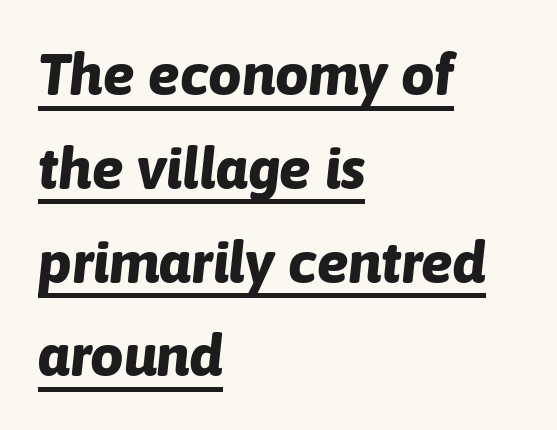
Q: Is the text bold? A: Yes.
Q: Is the text italic (slanted)? A: Yes, it leans right by about 6 degrees.
Q: Is the text underlined? A: Yes.
Q: How is the paragraph aligned? A: Left-aligned.
Q: Is the spacing between letters normal or unusually wide? A: Normal.
Q: Is the spacing between lines tight, normal or loose? A: Normal.
Q: Width (condensed, normal, or wide)? A: Normal.
Q: Stroke contrast? A: Low.
Q: x-height? A: Medium.
Q: Monospaced? A: No.
